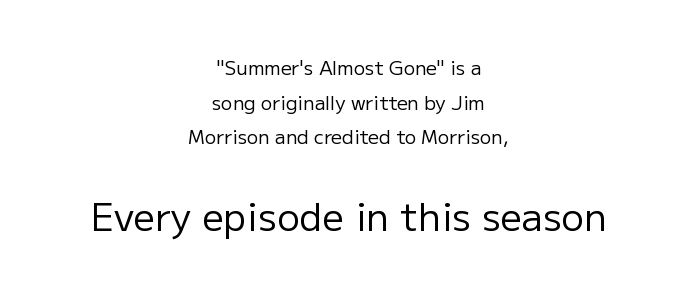
{"serif": "no", "italic": "no", "bold": "no", "weight": "regular", "width": "normal", "stroke_contrast": "low", "x_height": "medium", "monospaced": "no", "underline": "no", "align": "center", "line_spacing_ratio": 1.82, "letter_spacing": "normal", "letter_spacing_em": 0.0, "larger_block": "second", "size_ratio": 2.0, "glyph_px": 38}
